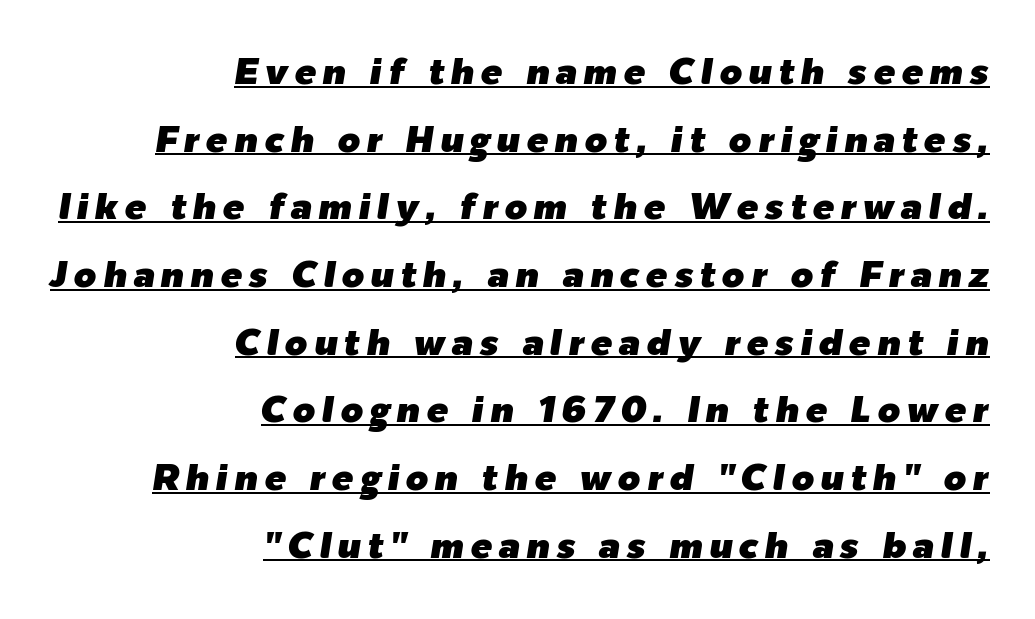
Q: Is the text italic (slanted)? A: Yes, it leans right by about 9 degrees.
Q: Is the text underlined? A: Yes.
Q: How is the paragraph aligned? A: Right-aligned.
Q: Width (condensed, normal, or wide)? A: Normal.
Q: Stroke contrast? A: Low.
Q: x-height? A: Medium.
Q: Monospaced? A: No.
